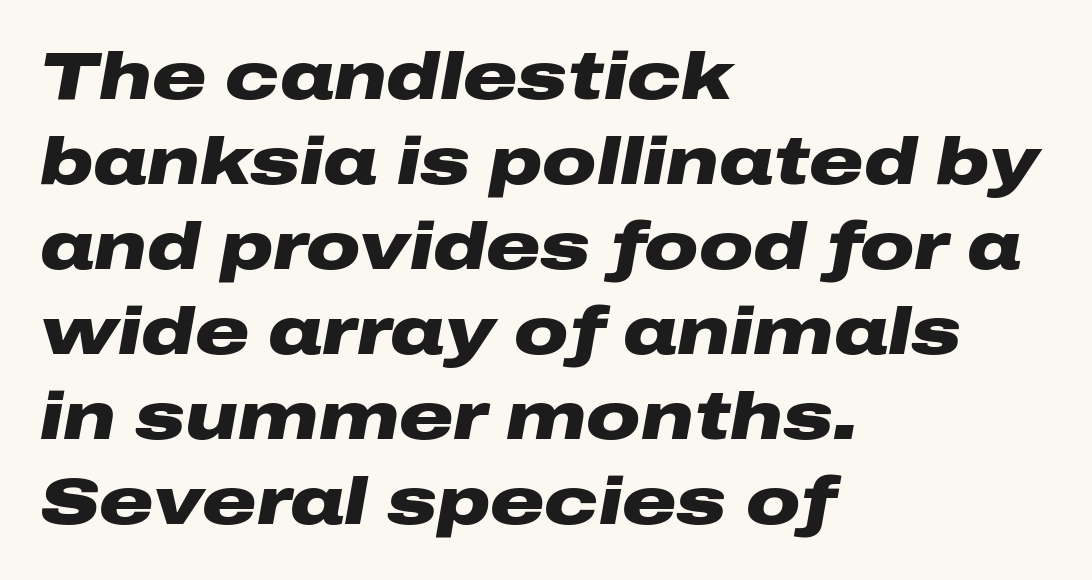
Whoever set this chose a conventional vertical rhythm. The setting favours the left margin, as ordinary paragraphs usually do. The space directly below the letters is spotless. The face used here is proportionally spaced, like ordinary book or web type. The font's italic variant was chosen for this text.
